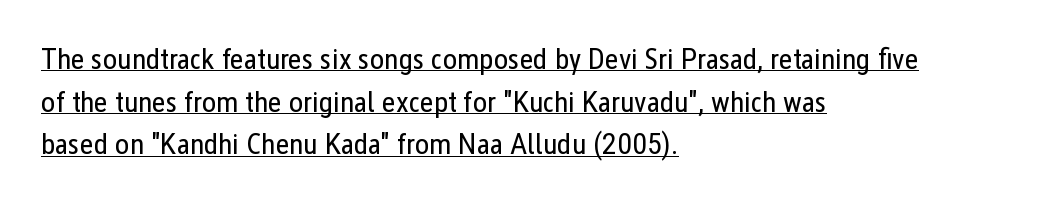
The image shows 30 px regular-weight, condensed sans-serif type, upright; set left-aligned, normal line spacing (1.42x), normal letter spacing, underlined; low stroke contrast and a medium x-height.
